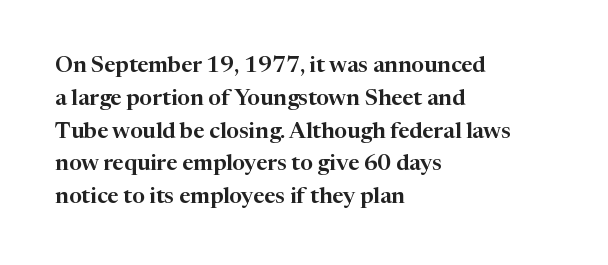
Q: Is the text italic (slanted)? A: No, it is upright.
Q: Is the text underlined? A: No.
Q: How is the paragraph aligned? A: Left-aligned.
Q: Is the spacing between letters normal or unusually wide? A: Normal.
Q: Is the spacing between lines tight, normal or loose? A: Normal.
